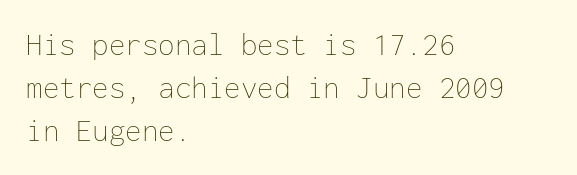
Q: Is the text bold? A: No.
Q: Is the text italic (slanted)? A: No, it is upright.
Q: Is the text underlined? A: No.
Q: How is the paragraph aligned? A: Left-aligned.
Q: Is the spacing between letters normal or unusually wide? A: Normal.
Q: Is the spacing between lines tight, normal or loose? A: Normal.
Q: Width (condensed, normal, or wide)? A: Normal.
Q: Stroke contrast? A: Low.
Q: x-height? A: Medium.
Q: Monospaced? A: Yes.
